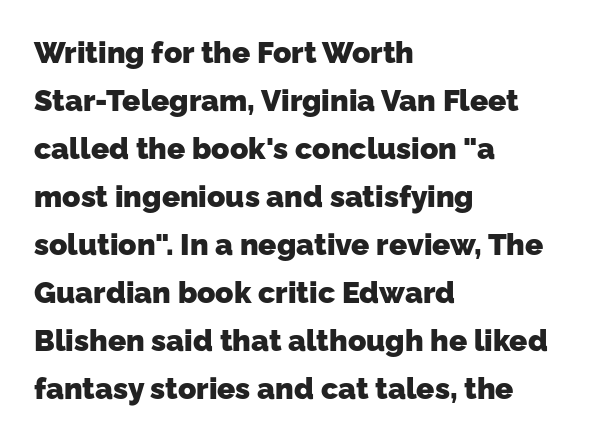
Q: Is the text bold? A: Yes.
Q: Is the typeface a serif or a sans-serif typeface? A: Sans-serif.
Q: Is the text underlined? A: No.
Q: How is the paragraph aligned? A: Left-aligned.
Q: Is the spacing between letters normal or unusually wide? A: Normal.
Q: Is the spacing between lines tight, normal or loose? A: Normal.
Q: Width (condensed, normal, or wide)? A: Normal.
Q: Stroke contrast? A: Low.
Q: x-height? A: Medium.
Q: Monospaced? A: No.
